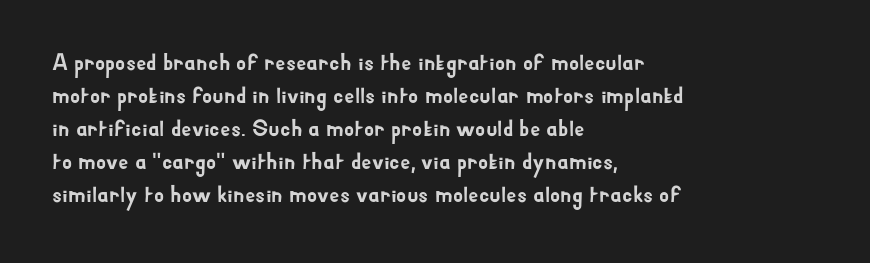
Plain, unruled lines of type. Letter spacing: default. Quick note: interline space is typical. Does the lettering tilt? It doesn't — this is upright. One-word summary of the alignment: left.
